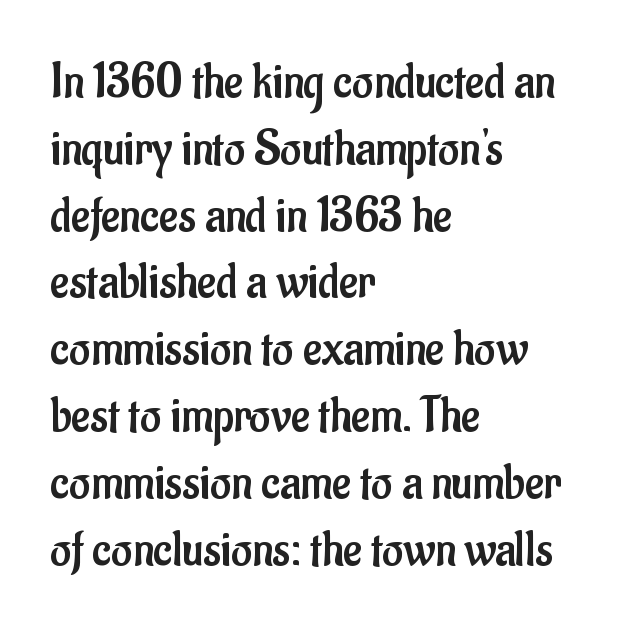
{"serif": "no", "italic": "no", "bold": "no", "weight": "regular", "width": "condensed", "stroke_contrast": "low", "x_height": "small", "monospaced": "no", "underline": "no", "align": "left", "line_spacing": "normal", "line_spacing_ratio": 1.31, "letter_spacing": "normal", "letter_spacing_em": 0.0, "glyph_px": 51}
